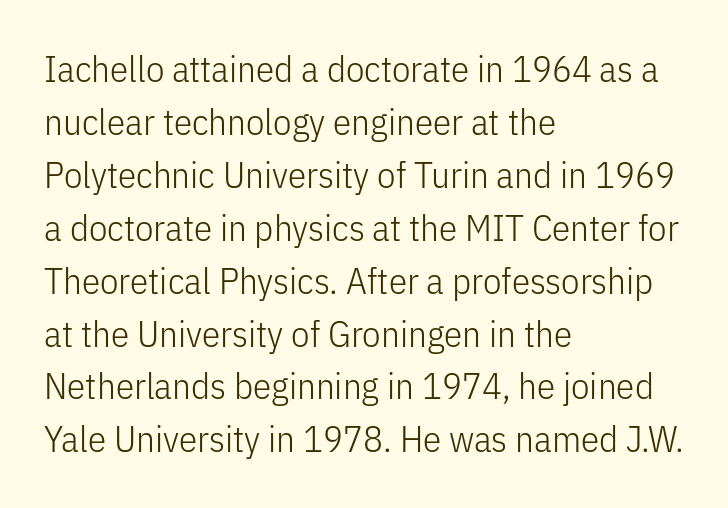
Q: Is the text bold? A: No.
Q: Is the text italic (slanted)? A: No, it is upright.
Q: Is the typeface a serif or a sans-serif typeface? A: Sans-serif.
Q: Is the text underlined? A: No.
Q: How is the paragraph aligned? A: Left-aligned.
Q: Is the spacing between letters normal or unusually wide? A: Normal.
Q: Is the spacing between lines tight, normal or loose? A: Normal.
Q: Width (condensed, normal, or wide)? A: Condensed.
Q: Stroke contrast? A: Low.
Q: x-height? A: Medium.
Q: Monospaced? A: No.
